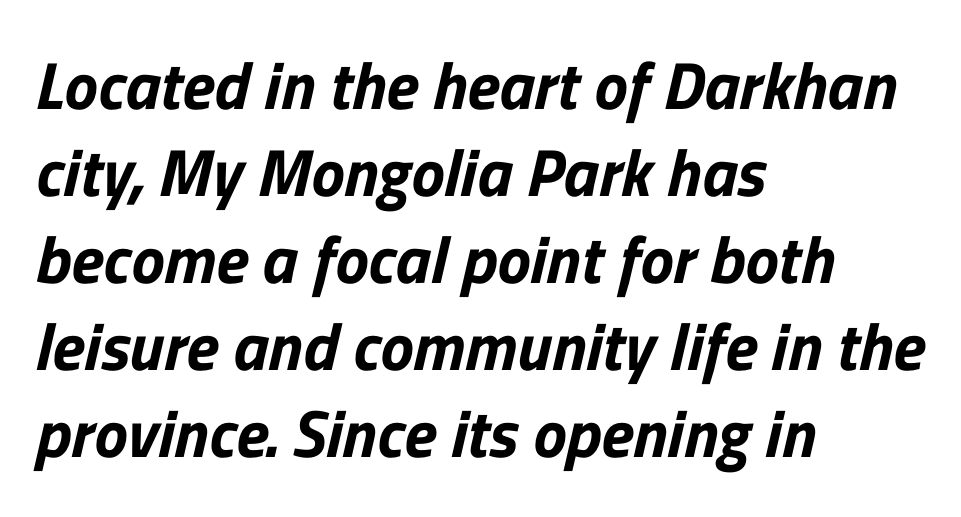
Compared with typical body copy, the letter spacing here is the same. Has an underline been added? It has not. Proportional: the letters do not fall into vertical columns. This is sans-serif lettering, the kind often seen on screens and signage.
